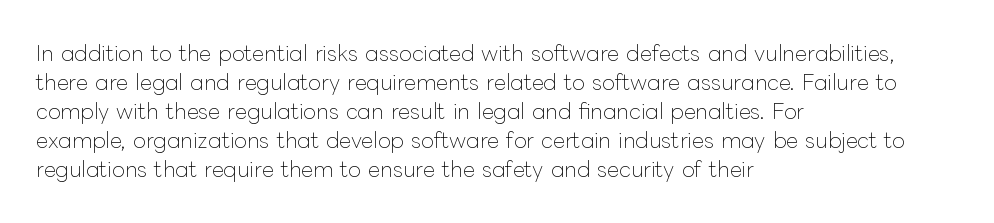
{"italic": "no", "bold": "no", "underline": "no", "align": "left", "line_spacing": "normal", "line_spacing_ratio": 1.38, "letter_spacing": "normal", "letter_spacing_em": 0.0, "glyph_px": 21}
